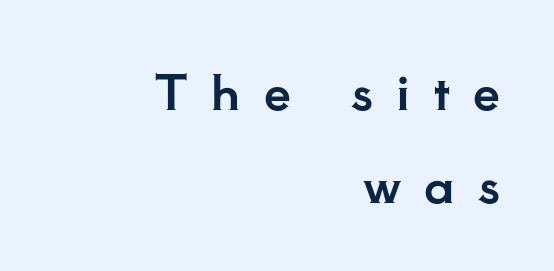
{"serif": "yes", "italic": "no", "width": "normal", "stroke_contrast": "low", "x_height": "small", "monospaced": "no", "underline": "no", "align": "right", "line_spacing": "loose", "line_spacing_ratio": 1.93, "letter_spacing": "wide", "letter_spacing_em": 0.49, "glyph_px": 48}
